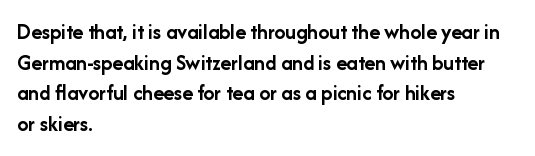
{"italic": "no", "bold": "yes", "underline": "no", "align": "left", "line_spacing": "normal", "line_spacing_ratio": 1.39, "letter_spacing": "normal", "letter_spacing_em": 0.0, "glyph_px": 22}
